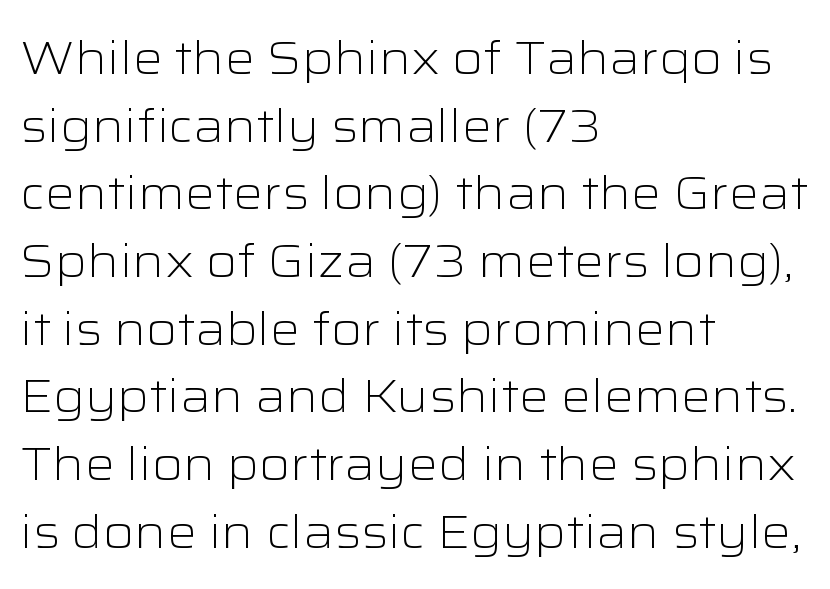
The image shows 47 px light, wide sans-serif type, upright; set left-aligned, normal line spacing (1.44x), normal letter spacing, not underlined; low stroke contrast and a medium x-height.
